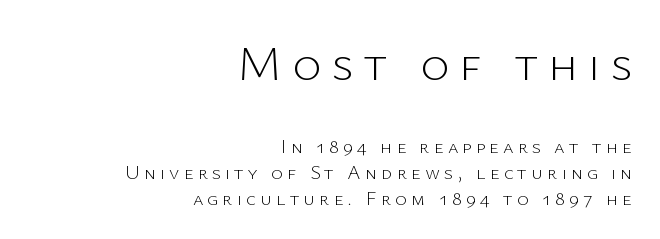
{"serif": "no", "italic": "no", "bold": "no", "weight": "light", "width": "normal", "stroke_contrast": "low", "x_height": "medium", "monospaced": "no", "underline": "no", "align": "right", "line_spacing": "normal", "line_spacing_ratio": 1.3, "letter_spacing": "wide", "letter_spacing_em": 0.21, "larger_block": "first", "size_ratio": 2.45, "glyph_px": 49}
